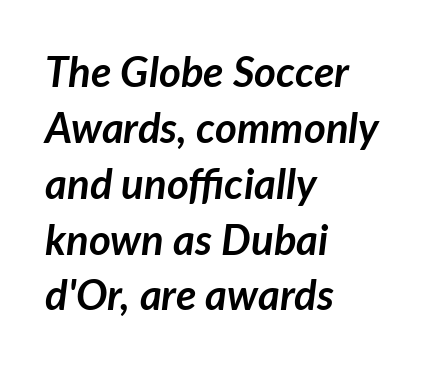
Q: Is the text bold? A: Yes.
Q: Is the text italic (slanted)? A: Yes, it leans right by about 7 degrees.
Q: Is the text underlined? A: No.
Q: How is the paragraph aligned? A: Left-aligned.
Q: Is the spacing between letters normal or unusually wide? A: Normal.
Q: Is the spacing between lines tight, normal or loose? A: Normal.
Q: Width (condensed, normal, or wide)? A: Normal.
Q: Stroke contrast? A: Low.
Q: x-height? A: Medium.
Q: Monospaced? A: No.
